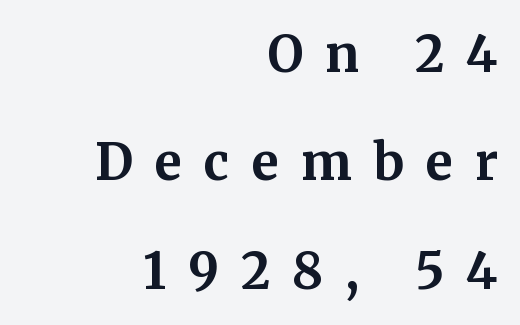
The image shows 50 px bold serif type, upright; set right-aligned, loose line spacing (2.17x), unusually wide letter spacing (+0.44 em), not underlined; medium stroke contrast and a medium x-height.
